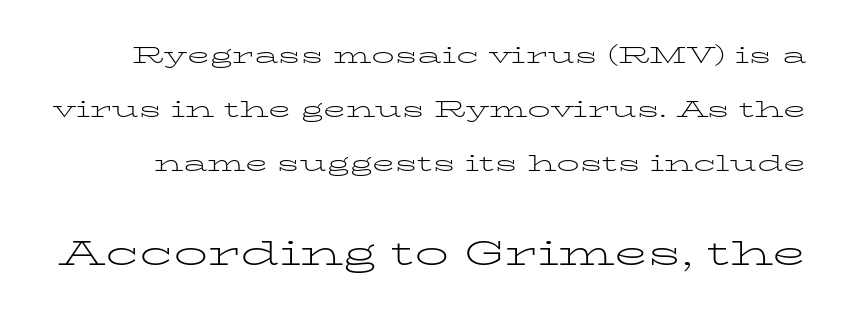
Q: Is the text bold? A: No.
Q: Is the text italic (slanted)? A: No, it is upright.
Q: Is the typeface a serif or a sans-serif typeface? A: Serif.
Q: Is the text underlined? A: No.
Q: Is the spacing between letters normal or unusually wide? A: Normal.
Q: Is the spacing between lines tight, normal or loose? A: Loose.
Q: Which block of text is set in a larger size, the first (top) or the second (bottom)? A: The second (bottom) one.
Q: Width (condensed, normal, or wide)? A: Wide.
Q: Stroke contrast? A: Low.
Q: x-height? A: Medium.
Q: Monospaced? A: No.
